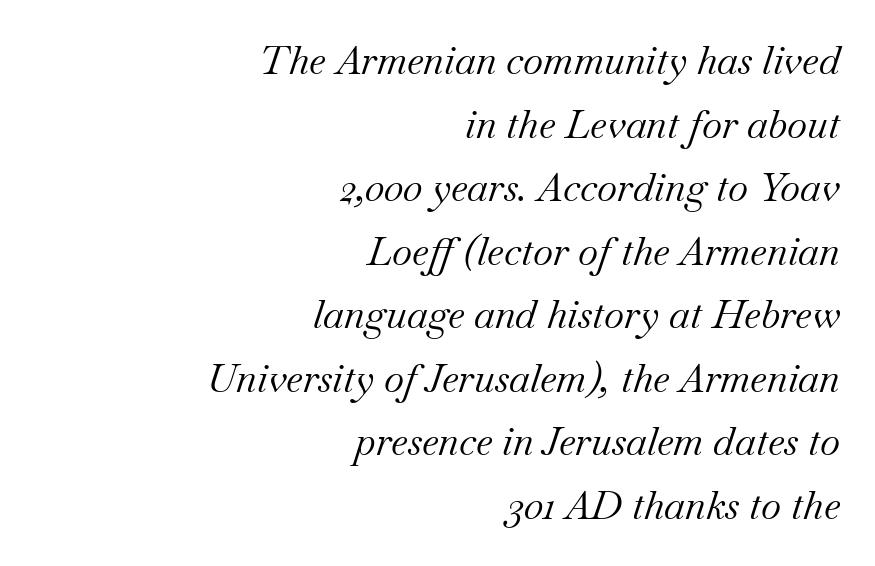
Q: Is the text bold? A: No.
Q: Is the text italic (slanted)? A: Yes, it leans right by about 18 degrees.
Q: Is the typeface a serif or a sans-serif typeface? A: Serif.
Q: Is the text underlined? A: No.
Q: How is the paragraph aligned? A: Right-aligned.
Q: Is the spacing between letters normal or unusually wide? A: Normal.
Q: Is the spacing between lines tight, normal or loose? A: Normal.
Q: Width (condensed, normal, or wide)? A: Normal.
Q: Stroke contrast? A: Medium.
Q: x-height? A: Small.
Q: Monospaced? A: No.
